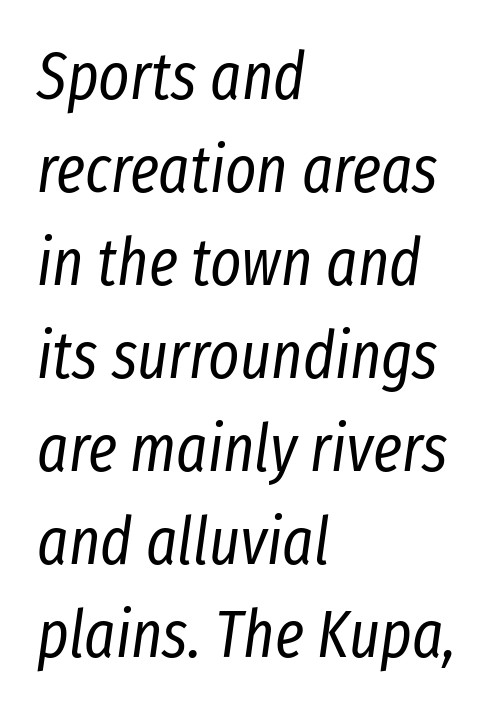
Style check: oblique. Character widths vary here, with narrow letters taking less room than wide ones. Caption: multi-line text, flush left, ragged right. Anything drawn beneath the words? Only blank space. A quiet, ordinary-to-light weight characterises the typeface.
